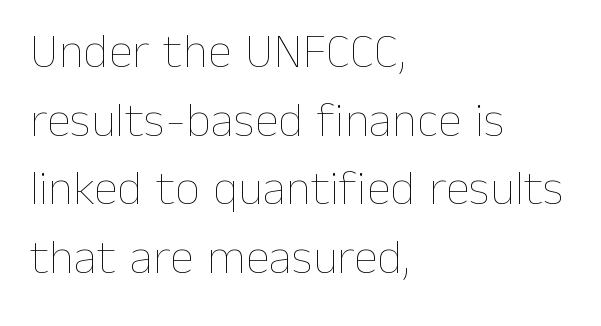
{"italic": "no", "bold": "no", "weight": "thin", "width": "normal", "stroke_contrast": "low", "x_height": "medium", "monospaced": "no", "underline": "no", "align": "left", "line_spacing": "normal", "line_spacing_ratio": 1.4, "letter_spacing": "normal", "letter_spacing_em": 0.0, "glyph_px": 49}
